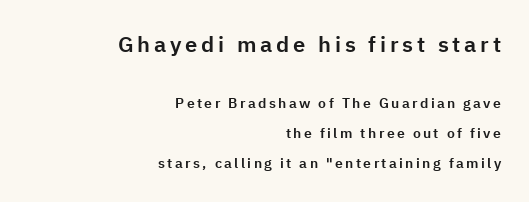
Q: Is the text italic (slanted)? A: No, it is upright.
Q: Is the text underlined? A: No.
Q: How is the paragraph aligned? A: Right-aligned.
Q: Is the spacing between lines tight, normal or loose? A: Loose.
Q: Which block of text is set in a larger size, the first (top) or the second (bottom)? A: The first (top) one.
